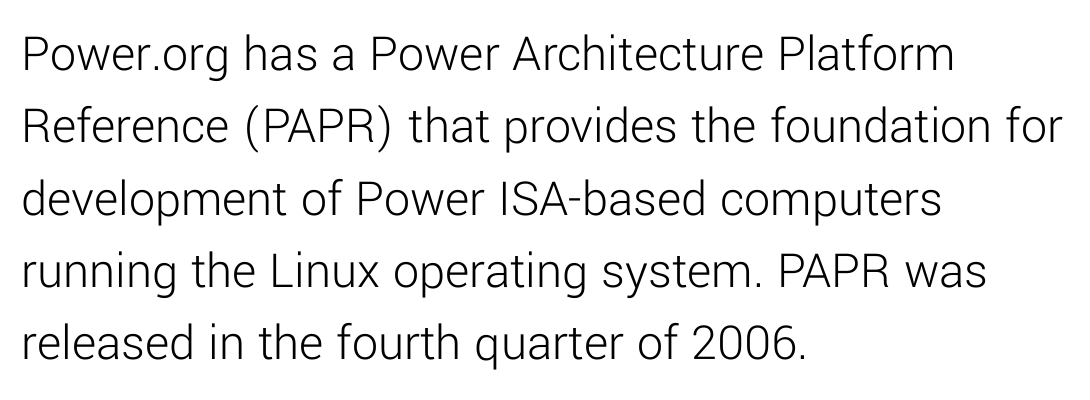
{"serif": "no", "italic": "no", "bold": "no", "weight": "light", "width": "normal", "stroke_contrast": "low", "x_height": "medium", "monospaced": "no", "underline": "no", "align": "left", "line_spacing": "normal", "line_spacing_ratio": 1.39, "letter_spacing": "normal", "letter_spacing_em": 0.0, "glyph_px": 52}
